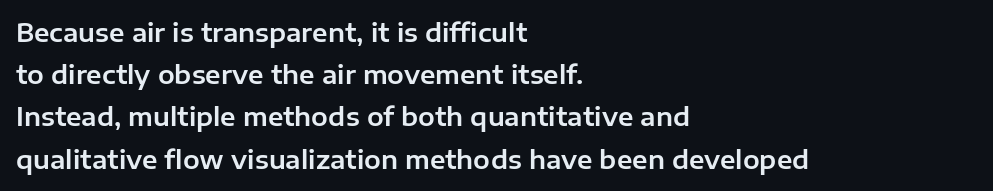
Q: Is the text italic (slanted)? A: No, it is upright.
Q: Is the text underlined? A: No.
Q: How is the paragraph aligned? A: Left-aligned.
Q: Is the spacing between letters normal or unusually wide? A: Normal.
Q: Is the spacing between lines tight, normal or loose? A: Normal.
